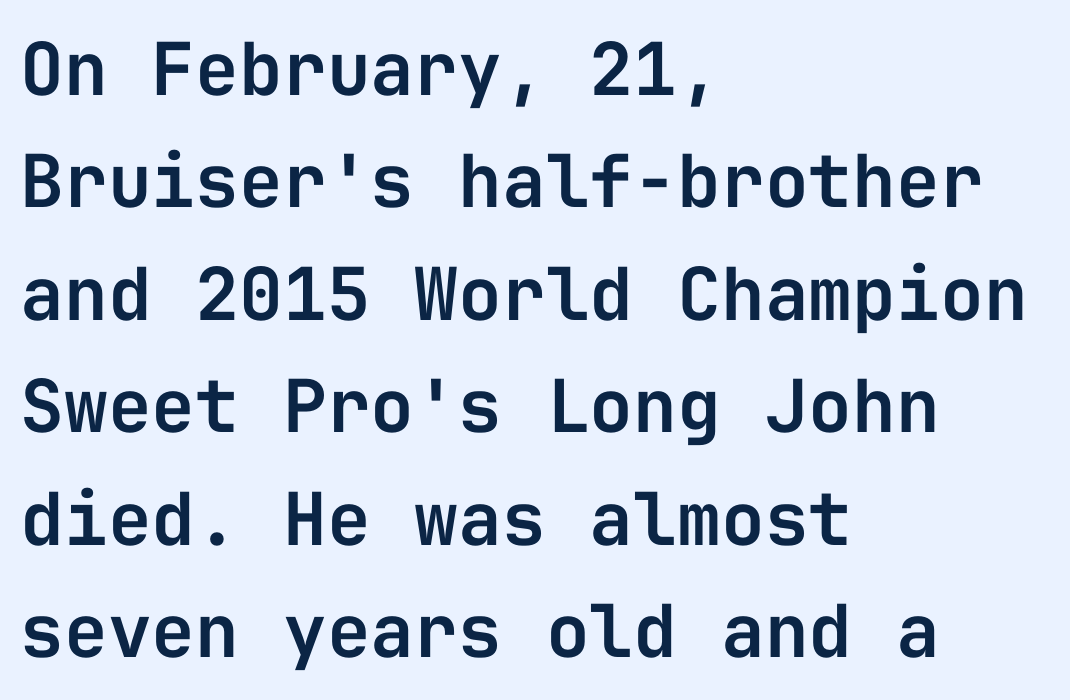
{"serif": "no", "italic": "no", "width": "normal", "stroke_contrast": "low", "x_height": "medium", "monospaced": "yes", "underline": "no", "align": "left", "line_spacing": "normal", "line_spacing_ratio": 1.54, "letter_spacing": "normal", "letter_spacing_em": 0.0, "glyph_px": 73}
